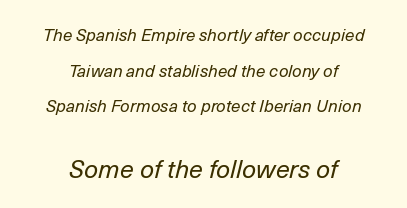
{"italic": "yes", "lean": "right", "slant_degrees": 14, "bold": "no", "underline": "no", "align": "center", "line_spacing": "loose", "line_spacing_ratio": 2.09, "letter_spacing": "normal", "letter_spacing_em": 0.0, "larger_block": "second", "size_ratio": 1.47, "glyph_px": 25}
